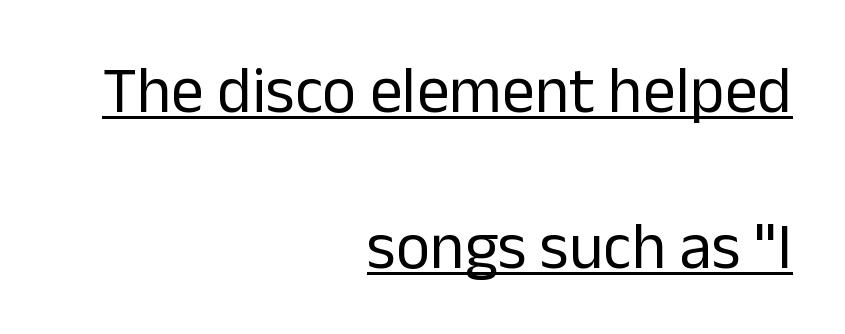
The image shows 65 px regular-weight sans-serif type, upright; set right-aligned, loose line spacing (2.4x), normal letter spacing, underlined; low stroke contrast and a medium x-height.
